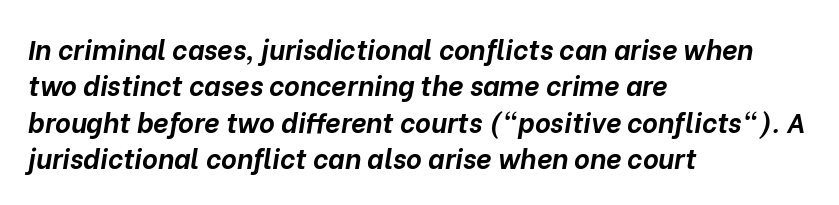
Q: Is the text bold? A: Yes.
Q: Is the text italic (slanted)? A: Yes, it leans right by about 10 degrees.
Q: Is the text underlined? A: No.
Q: How is the paragraph aligned? A: Left-aligned.
Q: Is the spacing between letters normal or unusually wide? A: Normal.
Q: Is the spacing between lines tight, normal or loose? A: Normal.
